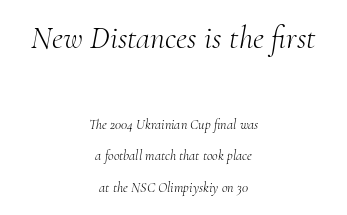
{"serif": "yes", "italic": "yes", "lean": "right", "slant_degrees": 10, "bold": "no", "weight": "light", "width": "normal", "stroke_contrast": "medium", "x_height": "small", "monospaced": "no", "underline": "no", "align": "center", "line_spacing": "loose", "line_spacing_ratio": 2.25, "letter_spacing": "normal", "letter_spacing_em": 0.0, "larger_block": "first", "size_ratio": 2.29, "glyph_px": 32}
